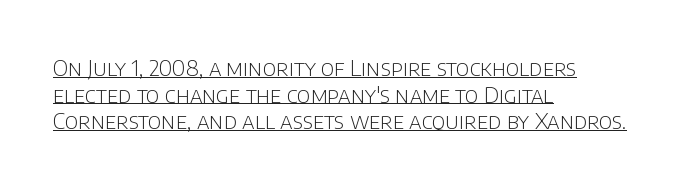
Q: Is the text bold? A: No.
Q: Is the text italic (slanted)? A: No, it is upright.
Q: Is the text underlined? A: Yes.
Q: How is the paragraph aligned? A: Left-aligned.
Q: Is the spacing between letters normal or unusually wide? A: Normal.
